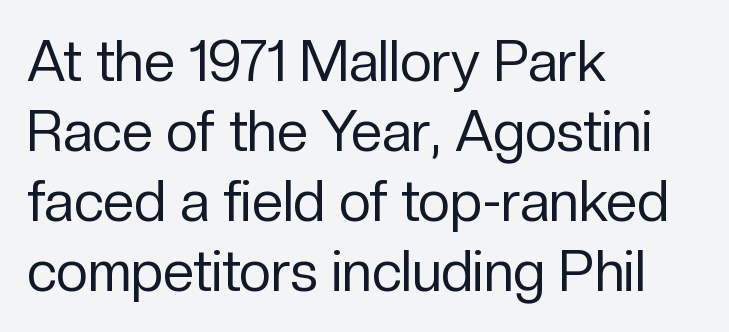
Q: Is the text bold? A: No.
Q: Is the text italic (slanted)? A: No, it is upright.
Q: Is the typeface a serif or a sans-serif typeface? A: Sans-serif.
Q: Is the text underlined? A: No.
Q: How is the paragraph aligned? A: Left-aligned.
Q: Is the spacing between letters normal or unusually wide? A: Normal.
Q: Is the spacing between lines tight, normal or loose? A: Normal.
Q: Width (condensed, normal, or wide)? A: Normal.
Q: Stroke contrast? A: Low.
Q: x-height? A: Medium.
Q: Monospaced? A: No.
